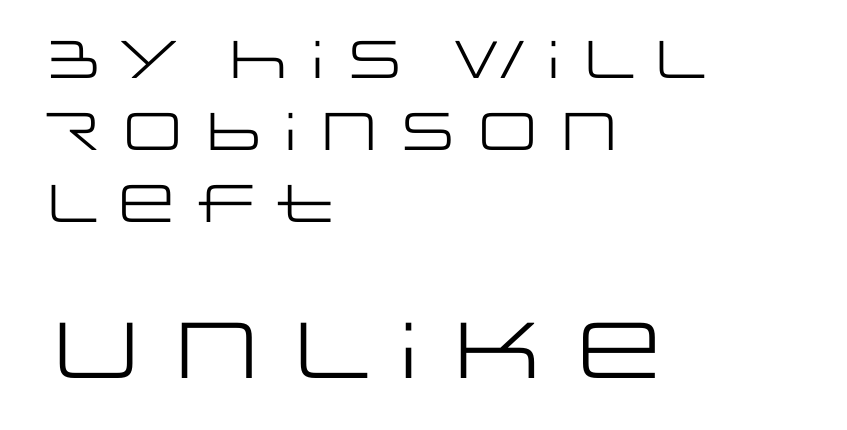
A typesetter would call this zero additional tracking. The characters are drawn with everyday or finer stroke widths. Note the varied advance widths — an 'i' is clearly narrower than an 'm'. Is the lower block the larger one? Yes — the lower block carries the bigger type. The space directly below the letters is spotless.
